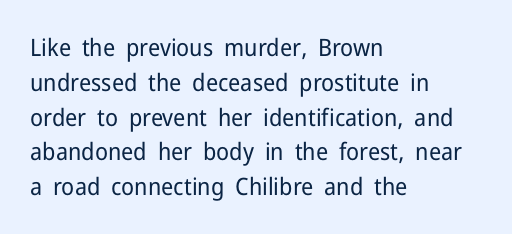
{"italic": "no", "bold": "no", "underline": "no", "align": "left", "line_spacing": "normal", "line_spacing_ratio": 1.45, "letter_spacing": "normal", "letter_spacing_em": 0.0, "glyph_px": 24}
